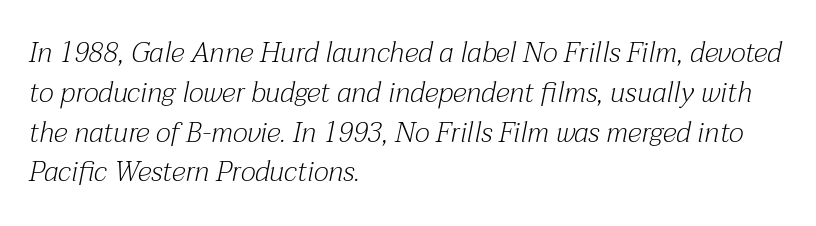
Q: Is the text bold? A: No.
Q: Is the text italic (slanted)? A: Yes, it leans right by about 12 degrees.
Q: Is the typeface a serif or a sans-serif typeface? A: Serif.
Q: Is the text underlined? A: No.
Q: How is the paragraph aligned? A: Left-aligned.
Q: Is the spacing between letters normal or unusually wide? A: Normal.
Q: Is the spacing between lines tight, normal or loose? A: Normal.
Q: Width (condensed, normal, or wide)? A: Normal.
Q: Stroke contrast? A: Medium.
Q: x-height? A: Medium.
Q: Monospaced? A: No.
